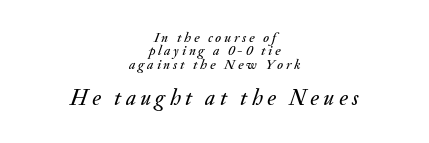
Here the glyphs are tracked loosely, breaking word shapes into spaced letters. Size hierarchy here favors the trailing block over the leading one. The vertical gap from one line to the next is small. The rag falls on both sides of this text block equally.
